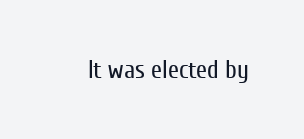
The rendering keeps characters at their native spacing. The font sits on the lighter half of the weight spectrum, regular included. Quick note: underline off. Is there any slant? The stems are plumb.
